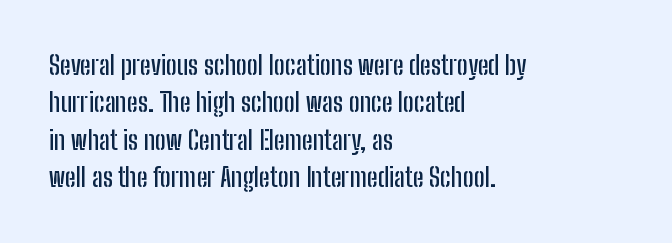
A typesetter would call this zero additional tracking. The string is rendered with underlining switched off. Reading down the block, your eye returns to a fixed left position each line. The lines sit at an ordinary, default distance from one another.
